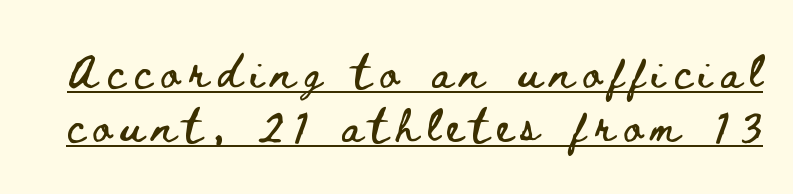
The image shows 34 px wide type; set normal line spacing (1.6x), unusually wide letter spacing (+0.26 em), underlined; low stroke contrast and a small x-height.
